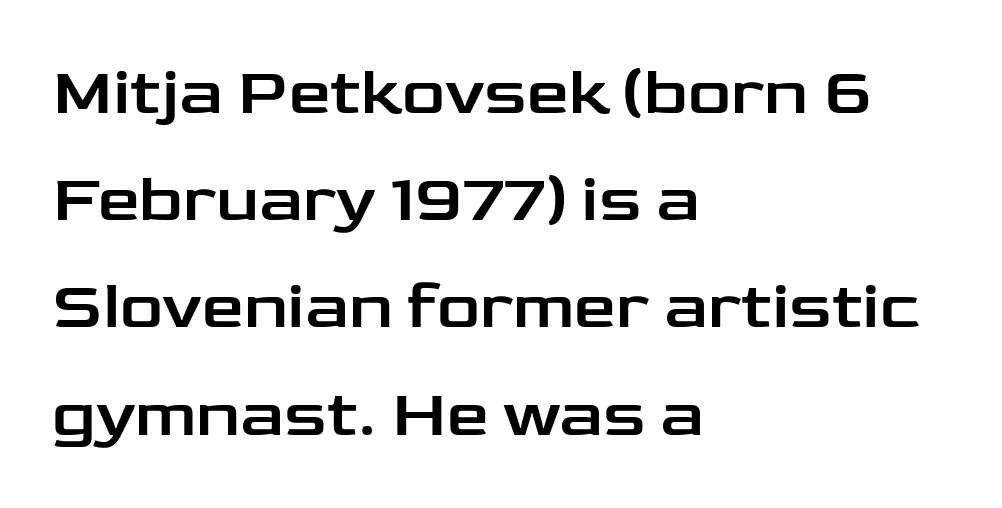
{"serif": "no", "italic": "no", "width": "wide", "stroke_contrast": "low", "x_height": "medium", "monospaced": "no", "underline": "no", "align": "left", "line_spacing": "normal", "line_spacing_ratio": 1.6, "letter_spacing": "normal", "letter_spacing_em": 0.0, "glyph_px": 67}
